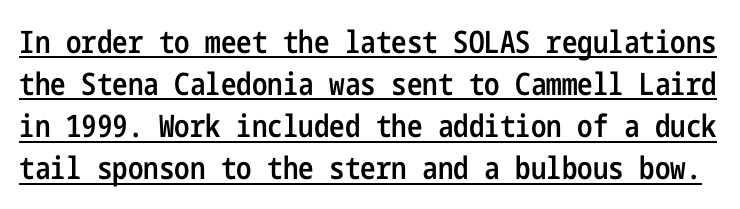
{"serif": "no", "italic": "no", "bold": "semi", "weight": "semibold", "width": "condensed", "stroke_contrast": "low", "x_height": "medium", "underline": "yes", "line_spacing": "normal", "line_spacing_ratio": 1.36, "letter_spacing": "normal", "letter_spacing_em": 0.0, "glyph_px": 31}
